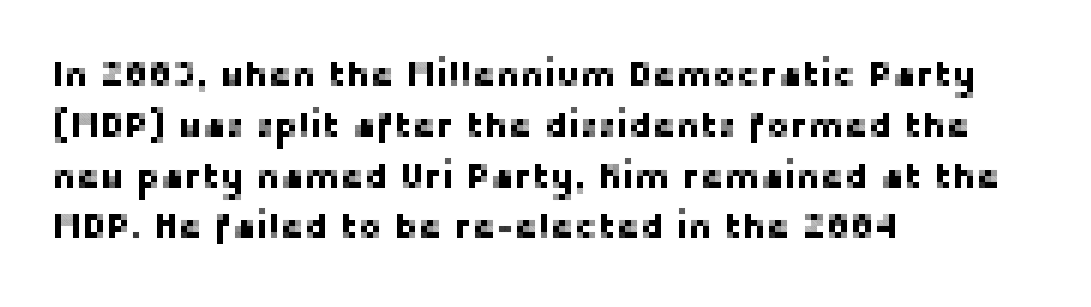
These lines sit exactly where default settings would place them. A typesetter would call this zero additional tracking. The glyphs are unaccompanied by any horizontal stroke below them. You could not count columns in this text — the font is proportionally spaced. Classification — sans serif. Every character sits straight up, as roman type does.
